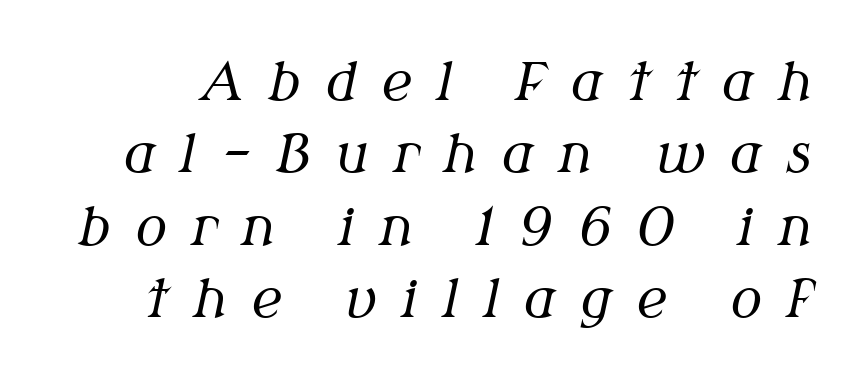
The image shows 52 px regular-weight serif type, italic (leaning right); set normal line spacing (1.39x), unusually wide letter spacing (+0.48 em), not underlined; medium stroke contrast and a medium x-height.
